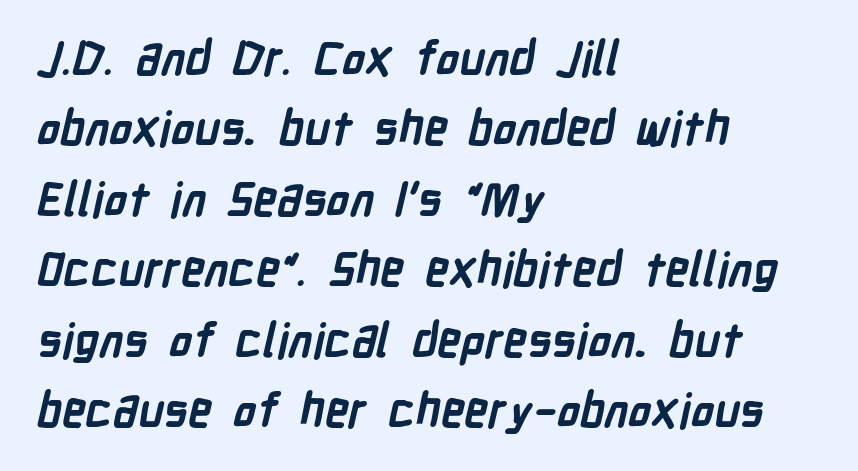
Note: no serifs on the glyphs. Vertically, the passage feels balanced, rows spaced as you'd expect. The paragraph has a hard left edge and a soft right edge. As a designer I'd log this as weight 700, bold. Lines of text with bare space underneath.
